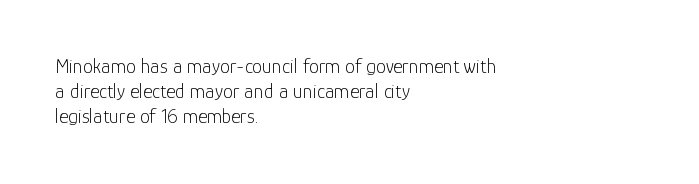
Q: Is the text bold? A: No.
Q: Is the text italic (slanted)? A: No, it is upright.
Q: Is the text underlined? A: No.
Q: How is the paragraph aligned? A: Left-aligned.
Q: Is the spacing between letters normal or unusually wide? A: Normal.
Q: Is the spacing between lines tight, normal or loose? A: Normal.
